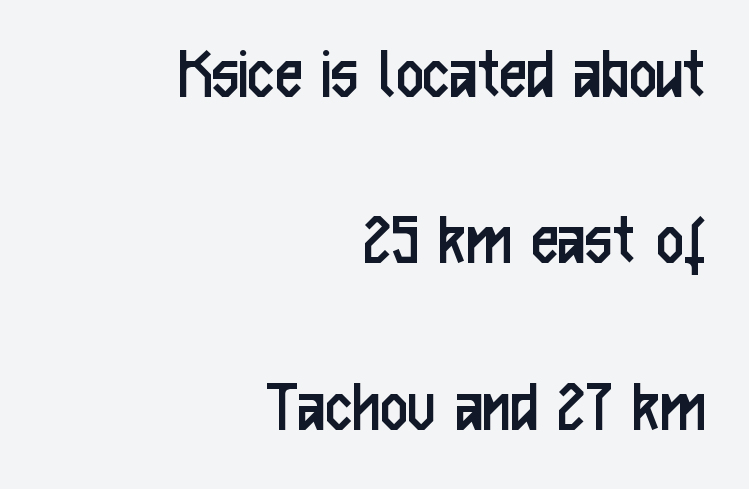
{"serif": "no", "italic": "no", "bold": "no", "weight": "regular", "width": "condensed", "stroke_contrast": "low", "x_height": "medium", "monospaced": "no", "underline": "no", "align": "right", "line_spacing": "loose", "line_spacing_ratio": 2.19, "letter_spacing": "normal", "letter_spacing_em": 0.0, "glyph_px": 76}
